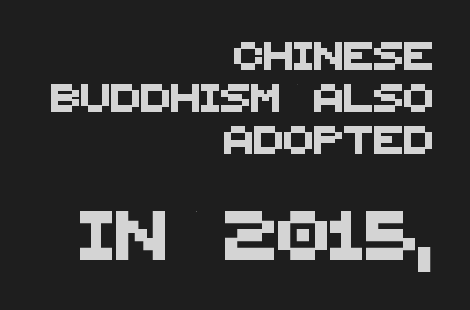
The image shows 49 px sans-serif type; set right-aligned, normal line spacing (1.5x), normal letter spacing, not underlined; the second (bottom) block is 1.75x larger; medium stroke contrast and a large x-height.
